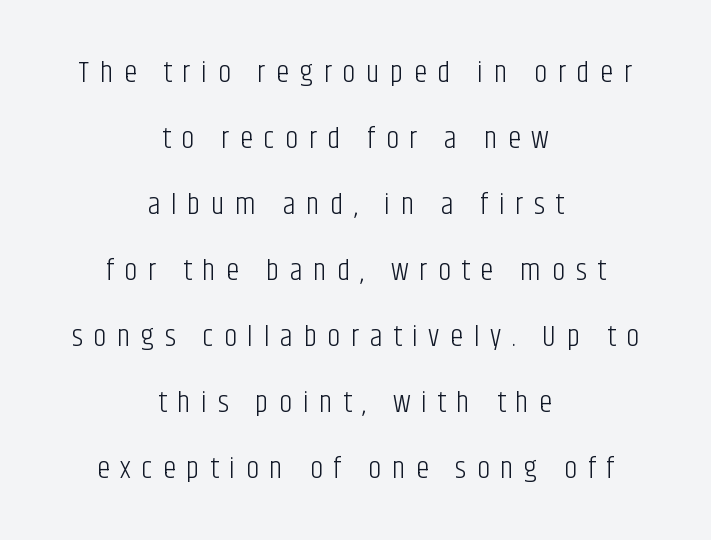
What stands out about the letter spacing? Its width — letters are far apart. The lettering holds an erect, upright posture throughout. Clear beneath every line of the passage. Every row of glyphs is offset so its center matches the block's center. The text was rendered using a sans face with plain stroke endings. The weight tops out at a normal text grade.
